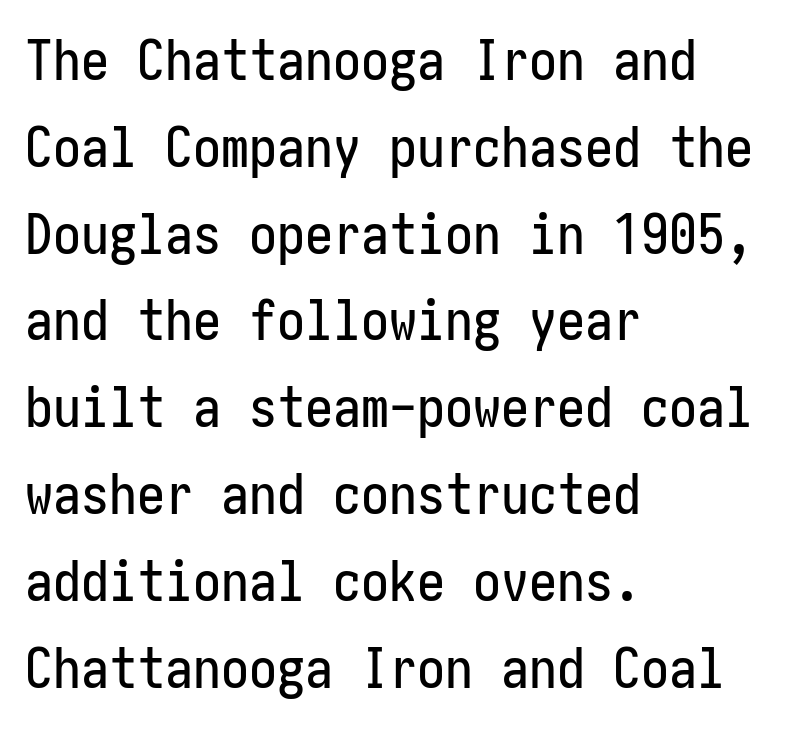
The image shows 56 px condensed sans-serif type, upright; set left-aligned, normal line spacing (1.55x), normal letter spacing, not underlined; low stroke contrast and a medium x-height.
